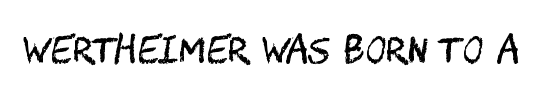
The image shows 35 px regular-weight, condensed sans-serif type, upright; set normal letter spacing, not underlined; medium stroke contrast and a large x-height.
